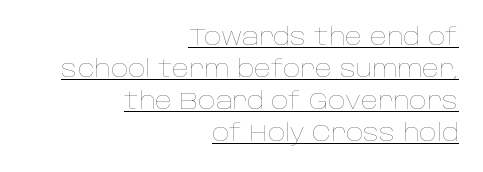
Q: Is the text bold? A: No.
Q: Is the text italic (slanted)? A: No, it is upright.
Q: Is the text underlined? A: Yes.
Q: How is the paragraph aligned? A: Right-aligned.
Q: Is the spacing between letters normal or unusually wide? A: Normal.
Q: Is the spacing between lines tight, normal or loose? A: Normal.
